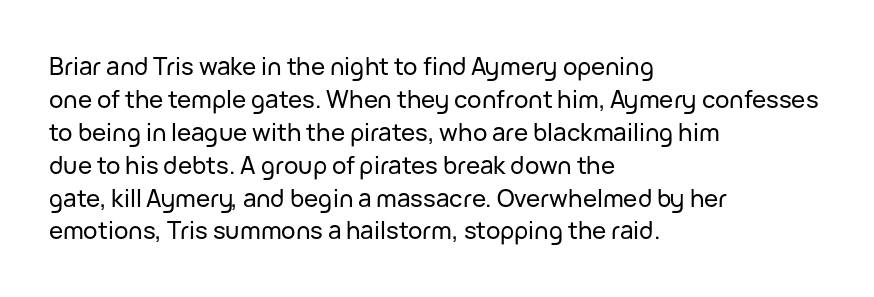
The type sits square on the baseline with zero lean. Students, observe: this is what conventionally led text looks like. Notice how the passage keeps a crisp vertical edge on the left only. Lines of text with bare space underneath.
